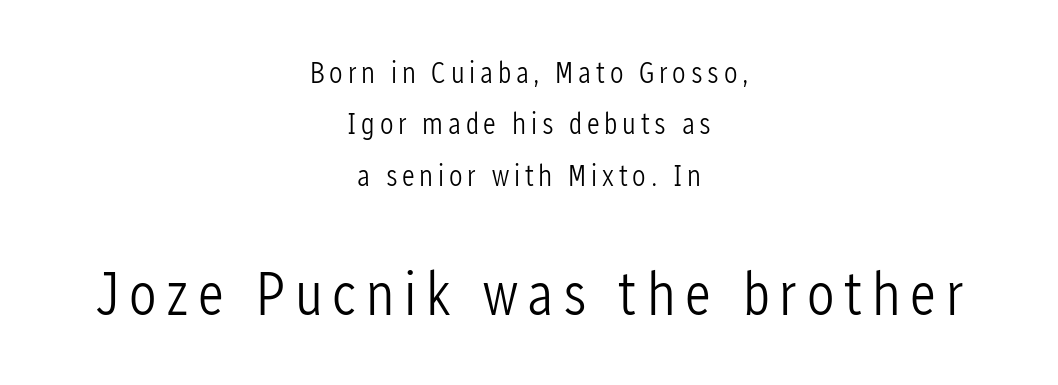
The font sits on the lighter half of the weight spectrum, regular included. Italic? Not at all — the glyphs are vertical. The text block is weighted toward neither margin, spreading evenly from the middle. Descender tails drop into unmarked territory. Do the characters align in a grid? No, the font is proportional.
